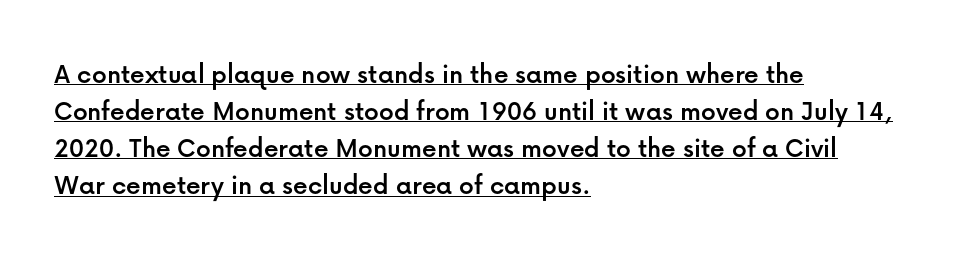
The image shows 29 px sans-serif type, upright; set left-aligned, normal line spacing (1.28x), normal letter spacing, underlined; low stroke contrast and a medium x-height.
